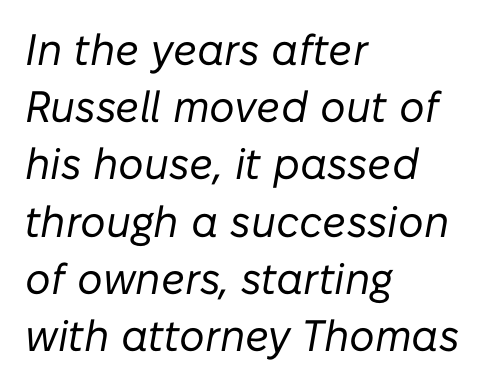
These lines are set flush left with a ragged right edge. Italic: yes, the glyphs are oblique. Evenly set lines give the paragraph a standard silhouette. Caption: face not bold, strokes unweighted. There is no visible air inserted between adjacent glyphs. Note the varied advance widths — an 'i' is clearly narrower than an 'm'.
